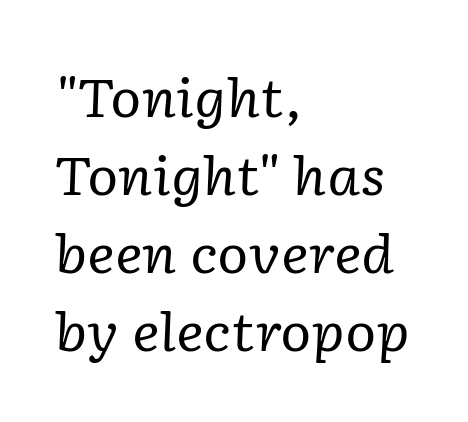
{"serif": "yes", "italic": "yes", "lean": "right", "slant_degrees": 2, "bold": "no", "weight": "regular", "width": "normal", "stroke_contrast": "low", "x_height": "medium", "monospaced": "no", "underline": "no", "align": "left", "line_spacing": "normal", "line_spacing_ratio": 1.47, "letter_spacing": "normal", "letter_spacing_em": 0.0, "glyph_px": 53}
